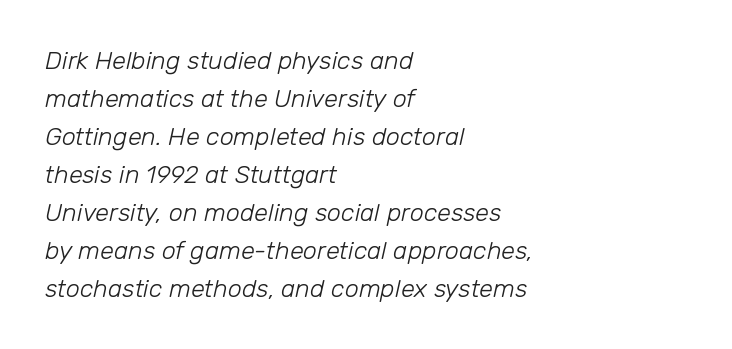
{"italic": "yes", "lean": "right", "slant_degrees": 12, "bold": "no", "underline": "no", "align": "left", "line_spacing": "normal", "line_spacing_ratio": 1.52, "letter_spacing": "normal", "letter_spacing_em": 0.0, "glyph_px": 25}
